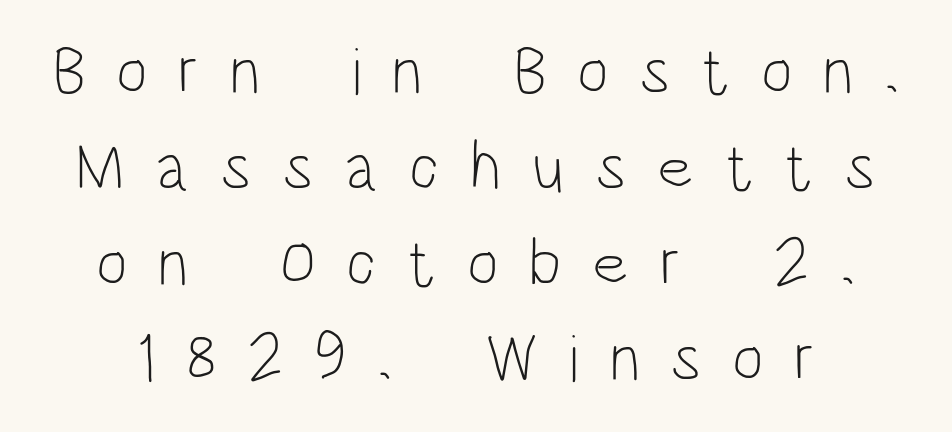
These lines are rendered in a variable-pitch font. Look at the bottom of the vertical strokes: they stop flat, with no serifs. Short note: letters widely spaced. Think standard paragraph weight, or any step lighter than that.
